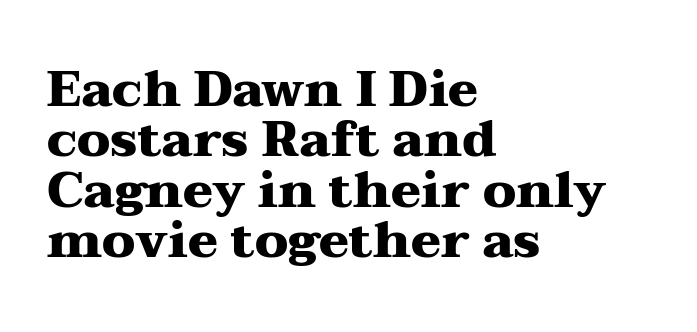
Q: Is the text bold? A: Yes.
Q: Is the text italic (slanted)? A: No, it is upright.
Q: Is the typeface a serif or a sans-serif typeface? A: Serif.
Q: Is the text underlined? A: No.
Q: How is the paragraph aligned? A: Left-aligned.
Q: Is the spacing between letters normal or unusually wide? A: Normal.
Q: Is the spacing between lines tight, normal or loose? A: Tight.
Q: Width (condensed, normal, or wide)? A: Wide.
Q: Stroke contrast? A: Medium.
Q: x-height? A: Medium.
Q: Monospaced? A: No.
